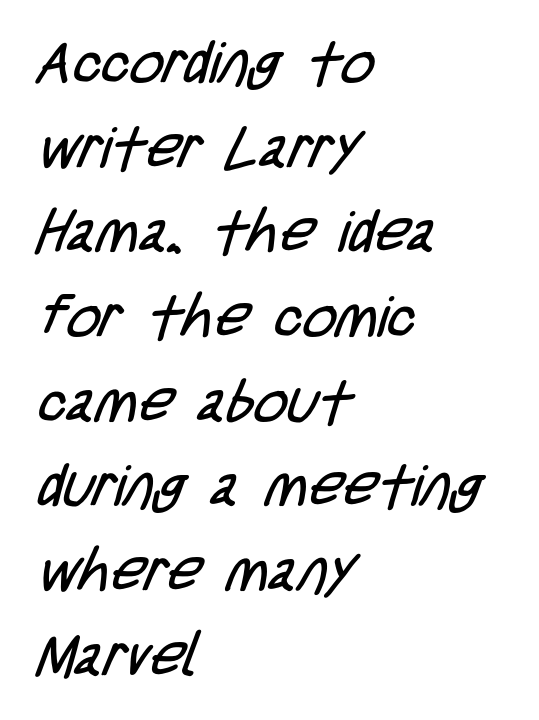
If you measured baseline to baseline, you'd find a middling distance. These glyphs show unthickened strokes, regular width or finer. This rendering employs a face without finishing strokes, i.e., a sans-serif. The glyphs are unaccompanied by any horizontal stroke below them. The rendering anchors every line to the left-hand side. Nothing unusual about the tracking: characters are spaced as the font intends.
